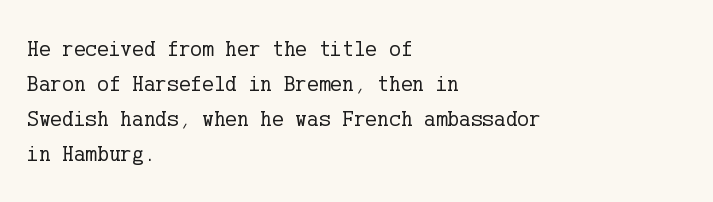
The image shows 22 px text type, upright; set left-aligned, normal line spacing (1.59x), normal letter spacing, not underlined.
